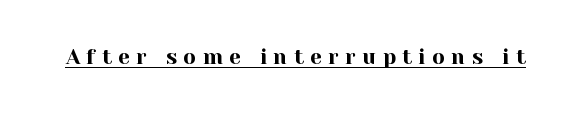
Q: Is the text italic (slanted)? A: No, it is upright.
Q: Is the text underlined? A: Yes.
Q: Is the spacing between letters normal or unusually wide? A: Unusually wide.
